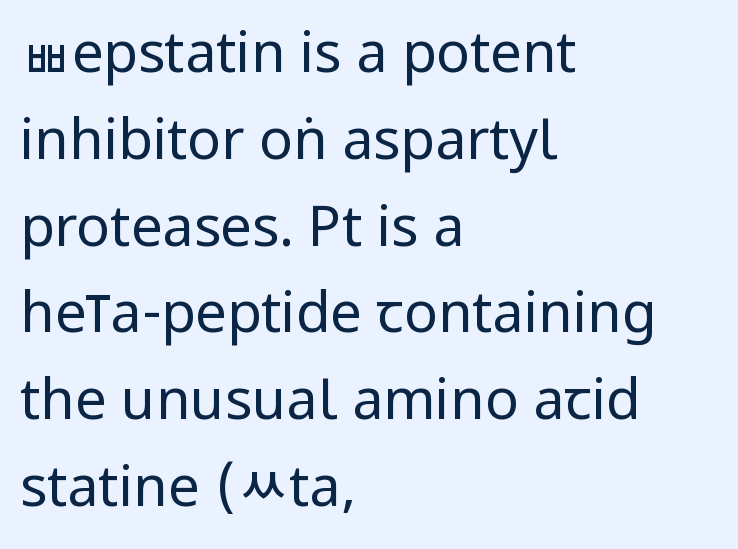
{"serif": "no", "italic": "no", "bold": "no", "weight": "regular", "width": "condensed", "stroke_contrast": "low", "x_height": "large", "monospaced": "no", "underline": "no", "align": "left", "line_spacing": "normal", "line_spacing_ratio": 1.55, "letter_spacing": "normal", "letter_spacing_em": 0.0, "glyph_px": 56}
